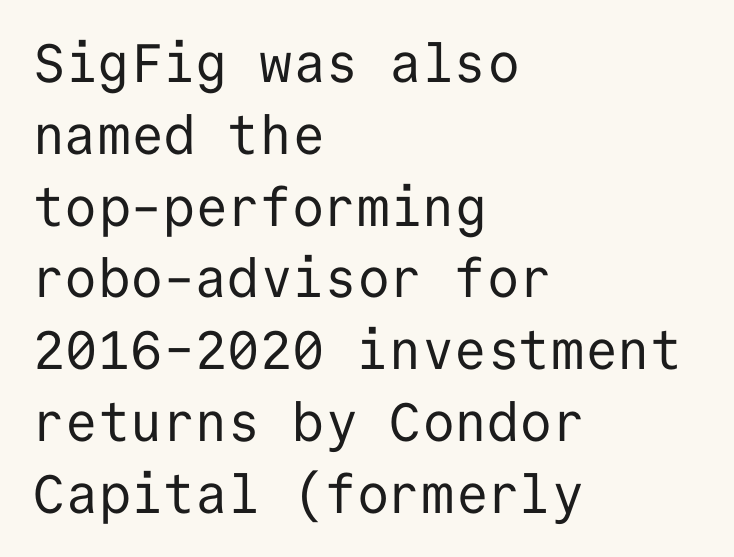
Q: Is the text bold? A: No.
Q: Is the text italic (slanted)? A: No, it is upright.
Q: Is the typeface a serif or a sans-serif typeface? A: Sans-serif.
Q: Is the text underlined? A: No.
Q: How is the paragraph aligned? A: Left-aligned.
Q: Is the spacing between letters normal or unusually wide? A: Normal.
Q: Is the spacing between lines tight, normal or loose? A: Normal.
Q: Width (condensed, normal, or wide)? A: Normal.
Q: Stroke contrast? A: Low.
Q: x-height? A: Medium.
Q: Monospaced? A: Yes.
